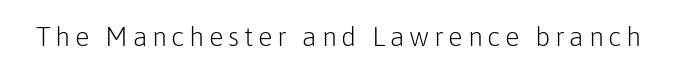
The space directly below the letters is spotless. The letters look calm and open, with moderate or lighter stems. Notice how the stems are strictly vertical — no italics here.
